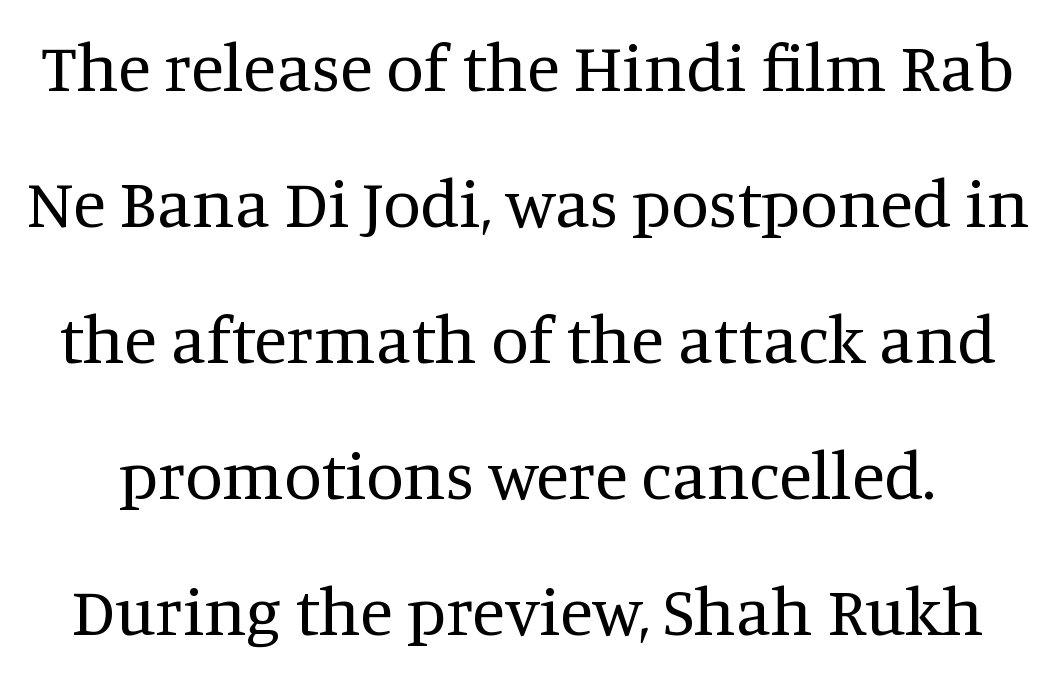
Q: Is the text bold? A: No.
Q: Is the text italic (slanted)? A: No, it is upright.
Q: Is the typeface a serif or a sans-serif typeface? A: Serif.
Q: Is the text underlined? A: No.
Q: Is the spacing between letters normal or unusually wide? A: Normal.
Q: Is the spacing between lines tight, normal or loose? A: Loose.
Q: Width (condensed, normal, or wide)? A: Normal.
Q: Stroke contrast? A: Medium.
Q: x-height? A: Large.
Q: Monospaced? A: No.
